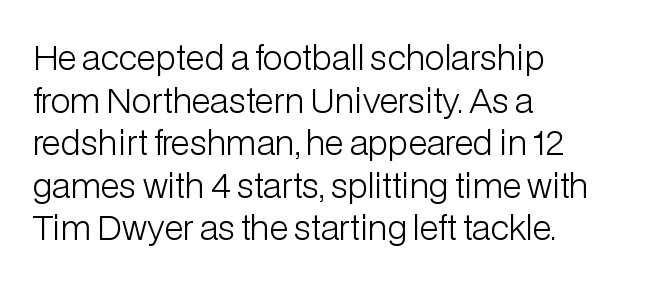
Q: Is the text bold? A: No.
Q: Is the text italic (slanted)? A: No, it is upright.
Q: Is the typeface a serif or a sans-serif typeface? A: Sans-serif.
Q: Is the text underlined? A: No.
Q: How is the paragraph aligned? A: Left-aligned.
Q: Is the spacing between letters normal or unusually wide? A: Normal.
Q: Is the spacing between lines tight, normal or loose? A: Normal.
Q: Width (condensed, normal, or wide)? A: Normal.
Q: Stroke contrast? A: Low.
Q: x-height? A: Medium.
Q: Monospaced? A: No.
